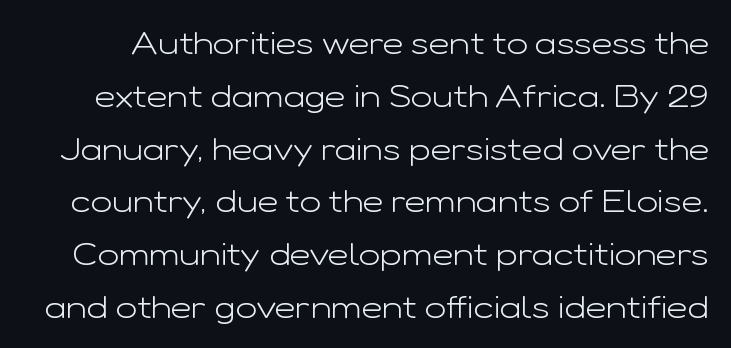
The letters advance in unequal steps, a hallmark of proportional type. The gaps between neighbouring characters are ordinary and unremarkable. Serif or sans? Sans — the stroke terminals are bare. Notice how descenders clear the ascenders below comfortably — that's standard leading.
